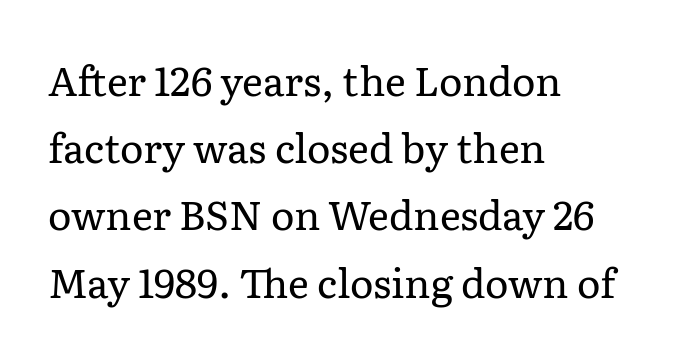
This is serif lettering, the kind often seen in printed books. Letters have the restrained weight of plain body copy at most. Glyph-to-glyph distance matches everyday printed text. The compositor pushed each line to the left boundary. Honestly, the row spacing looks completely unremarkable.
